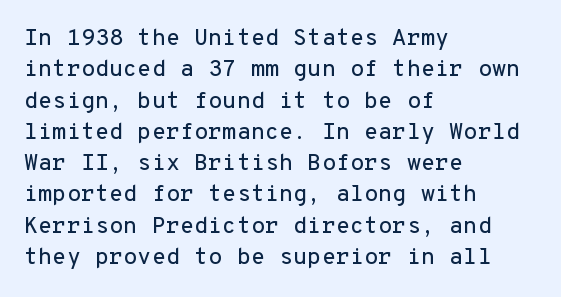
The passage shown is not underscored anywhere. The line texture is even and compact thanks to regular tracking. Nope, not italic — everything's standing straight. Each line starts at the same left margin while the right side varies. Notice how descenders clear the ascenders below comfortably — that's standard leading.
